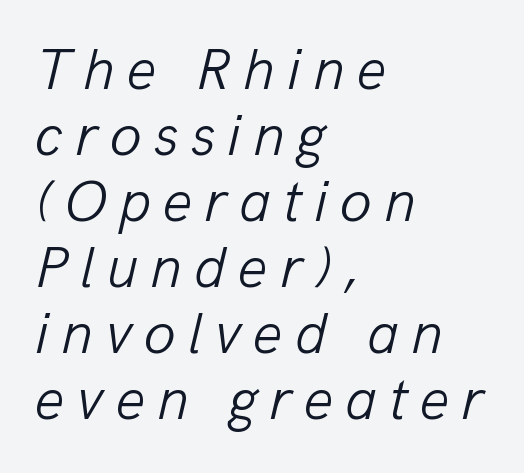
The image shows 59 px light type, italic (leaning right); set left-aligned, tight line spacing (1.12x), unusually wide letter spacing (+0.2 em), not underlined; low stroke contrast and a medium x-height.
